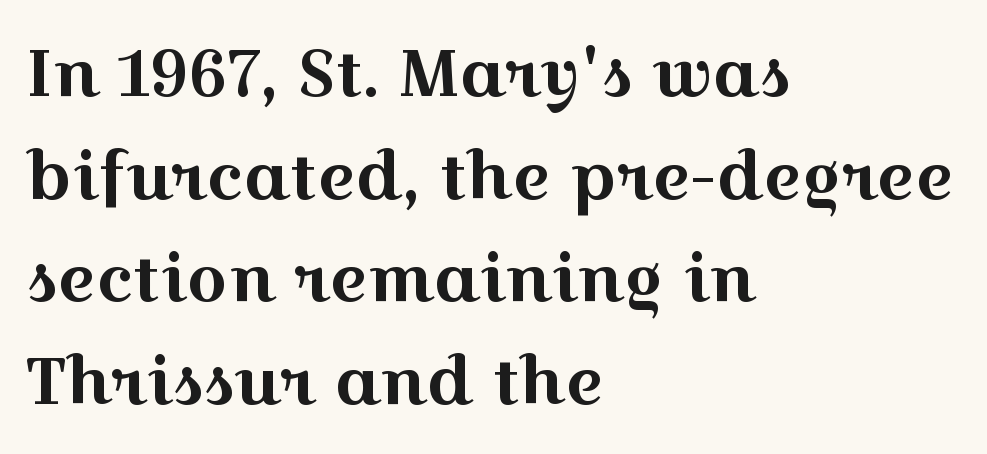
The image shows 65 px wide serif type, upright; set left-aligned, normal line spacing (1.58x), normal letter spacing, not underlined; a medium x-height.
